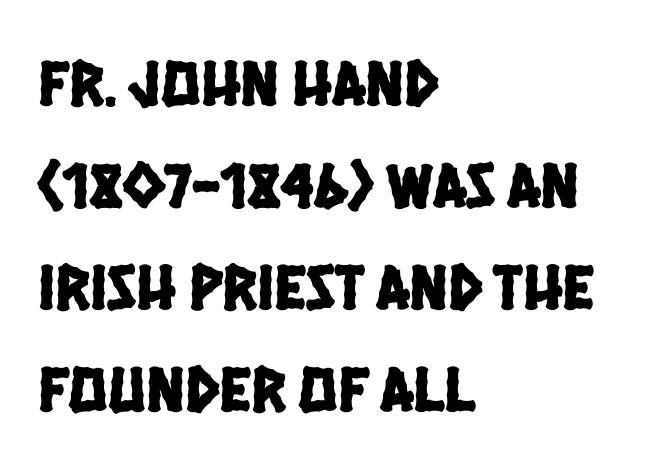
Q: Is the typeface a serif or a sans-serif typeface? A: Sans-serif.
Q: Is the text underlined? A: No.
Q: How is the paragraph aligned? A: Left-aligned.
Q: Is the spacing between letters normal or unusually wide? A: Normal.
Q: Is the spacing between lines tight, normal or loose? A: Normal.
Q: Width (condensed, normal, or wide)? A: Condensed.
Q: Stroke contrast? A: Low.
Q: x-height? A: Large.
Q: Monospaced? A: No.
